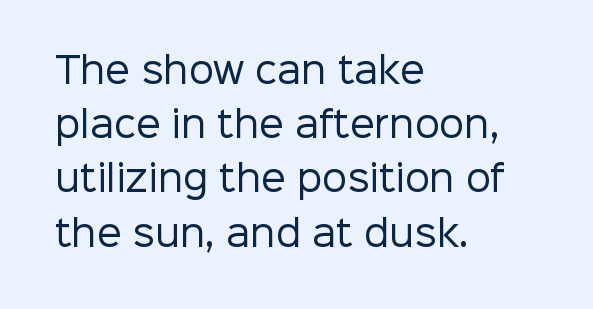
A bare baseline throughout the passage. There is no visible air inserted between adjacent glyphs. Proportional: the letters do not fall into vertical columns. Evenly set lines give the paragraph a standard silhouette. You can tell it's not italic because the verticals are truly vertical. What kind of face is this? One without serifs — a sans.
